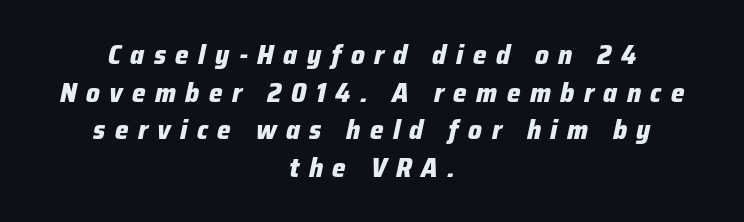
Where is the straight margin? There isn't one; the lines are centered. Summary of vertical rhythm: regular, with standard interline spacing. Compared with typical body copy, the letter spacing here is much looser. The strokes are fattened all the way to bold. When letters slant like this, we call the style italic. Lines of text with bare space underneath.
